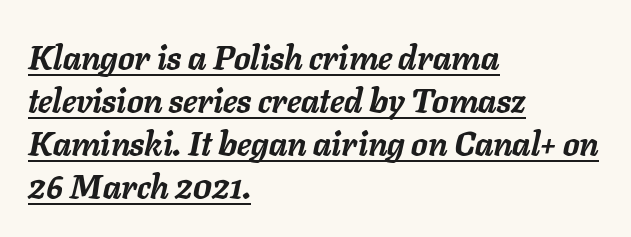
{"italic": "yes", "lean": "right", "slant_degrees": 11, "bold": "yes", "weight": "semibold", "width": "normal", "stroke_contrast": "low", "x_height": "medium", "monospaced": "no", "underline": "yes", "align": "left", "line_spacing": "normal", "line_spacing_ratio": 1.3, "letter_spacing": "normal", "letter_spacing_em": 0.0, "glyph_px": 33}
